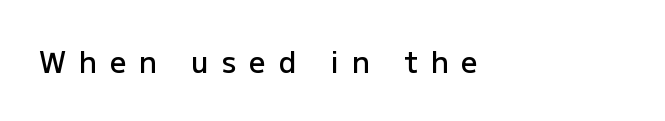
The image shows 29 px semibold sans-serif type, upright; set left-aligned, unusually wide letter spacing (+0.45 em), not underlined; low stroke contrast and a medium x-height.
